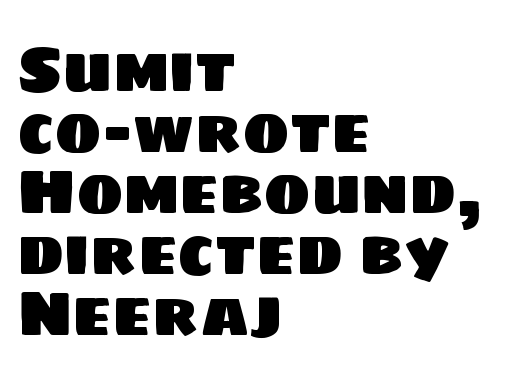
The image shows 63 px sans-serif type; set left-aligned, tight line spacing (0.97x), normal letter spacing, not underlined; low stroke contrast and a large x-height.
